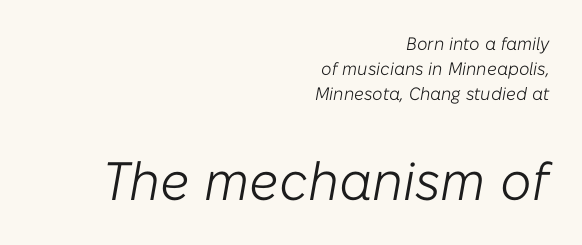
The image shows 54 px light type, italic (leaning right); set right-aligned, normal line spacing (1.39x), normal letter spacing, not underlined; the second (bottom) block is 3.0x larger; low stroke contrast and a medium x-height.
